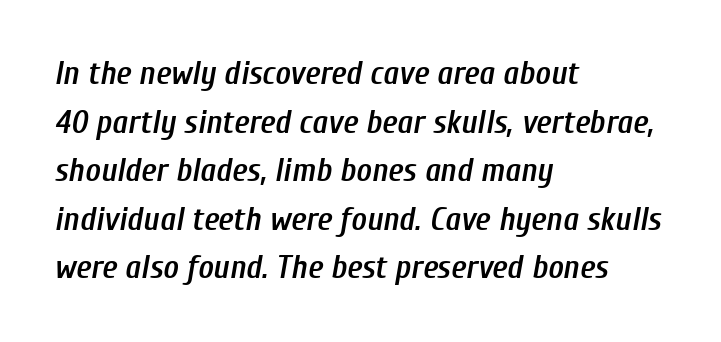
{"italic": "yes", "lean": "right", "slant_degrees": 10, "bold": "semi", "weight": "semibold", "width": "condensed", "stroke_contrast": "low", "x_height": "medium", "monospaced": "no", "underline": "no", "align": "left", "line_spacing": "normal", "line_spacing_ratio": 1.47, "letter_spacing": "normal", "letter_spacing_em": 0.0, "glyph_px": 33}
